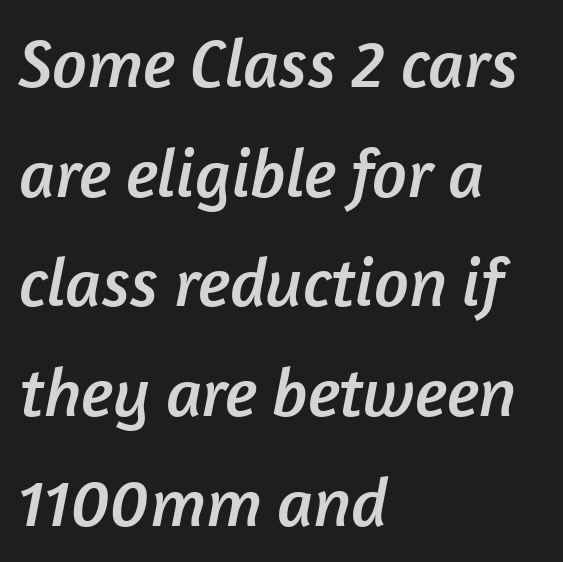
{"serif": "no", "width": "normal", "stroke_contrast": "low", "x_height": "medium", "monospaced": "no", "underline": "no", "align": "left", "line_spacing": "normal", "line_spacing_ratio": 1.59, "letter_spacing": "normal", "letter_spacing_em": 0.0, "glyph_px": 69}
